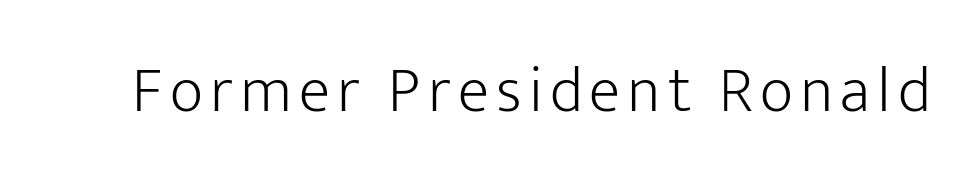
{"serif": "no", "italic": "no", "bold": "no", "weight": "light", "width": "normal", "stroke_contrast": "low", "x_height": "medium", "monospaced": "no", "underline": "no", "glyph_px": 65}
